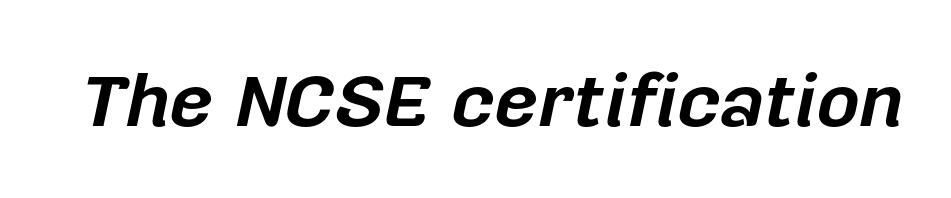
Q: Is the text bold? A: Yes.
Q: Is the text italic (slanted)? A: Yes, it leans right by about 12 degrees.
Q: Is the text underlined? A: No.
Q: Is the spacing between letters normal or unusually wide? A: Normal.
Q: Width (condensed, normal, or wide)? A: Normal.
Q: Stroke contrast? A: Low.
Q: x-height? A: Medium.
Q: Monospaced? A: No.
